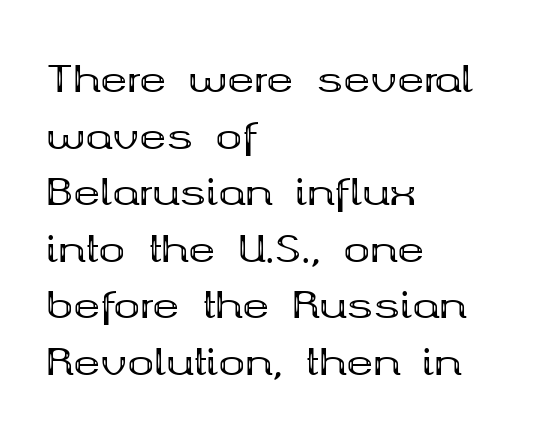
Q: Is the text bold? A: Yes.
Q: Is the text italic (slanted)? A: No, it is upright.
Q: Is the typeface a serif or a sans-serif typeface? A: Serif.
Q: Is the text underlined? A: No.
Q: How is the paragraph aligned? A: Left-aligned.
Q: Is the spacing between letters normal or unusually wide? A: Normal.
Q: Is the spacing between lines tight, normal or loose? A: Normal.
Q: Width (condensed, normal, or wide)? A: Wide.
Q: Stroke contrast? A: Medium.
Q: x-height? A: Medium.
Q: Monospaced? A: No.
